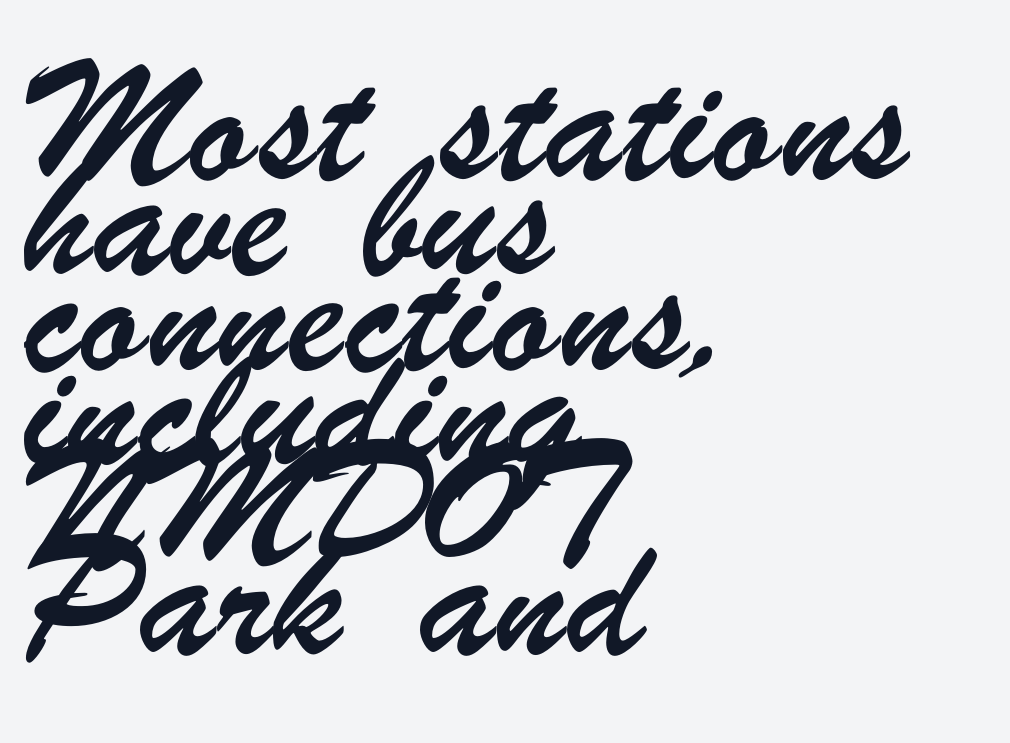
{"serif": "no", "width": "condensed", "stroke_contrast": "low", "x_height": "small", "monospaced": "no", "underline": "no", "align": "left", "line_spacing": "normal", "line_spacing_ratio": 1.25, "letter_spacing": "normal", "letter_spacing_em": 0.0, "glyph_px": 76}
